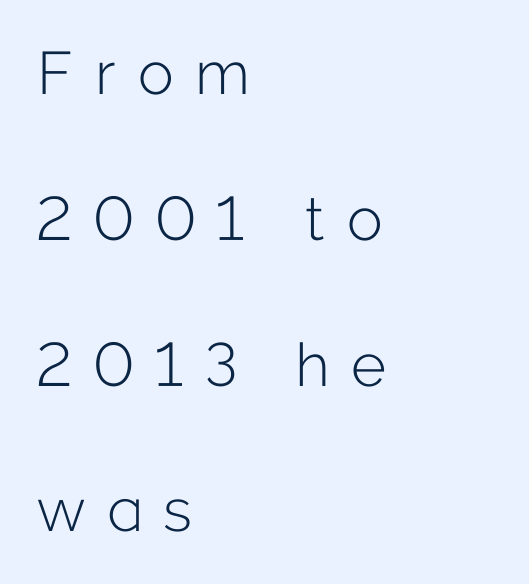
The image shows 60 px light sans-serif type, upright; set left-aligned, loose line spacing (2.43x), unusually wide letter spacing (+0.37 em), not underlined; low stroke contrast and a medium x-height.
